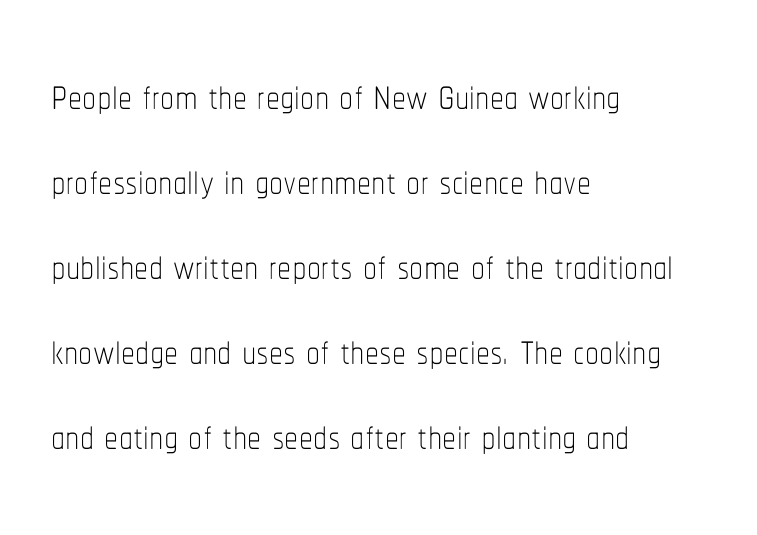
{"italic": "no", "bold": "no", "weight": "thin", "width": "condensed", "stroke_contrast": "low", "x_height": "medium", "monospaced": "no", "underline": "no", "align": "left", "line_spacing": "normal", "line_spacing_ratio": 1.52, "letter_spacing": "normal", "letter_spacing_em": 0.0, "glyph_px": 56}
